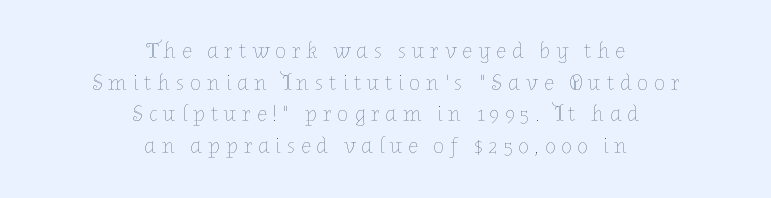
The image shows 23 px text type, upright; set centered, normal line spacing (1.38x), unusually wide letter spacing (+0.24 em), not underlined.
